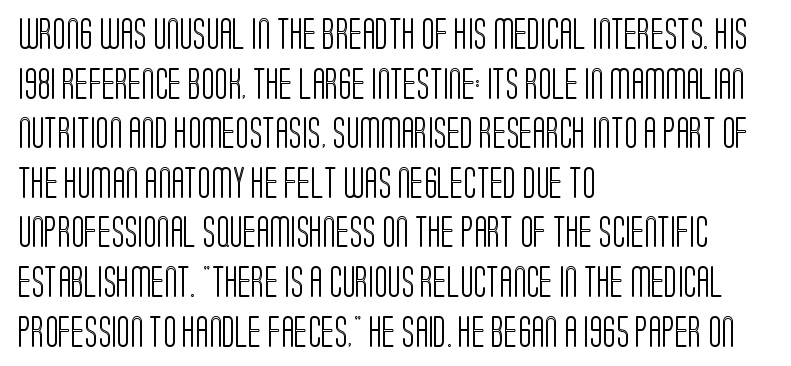
The image shows 31 px condensed type, upright; set left-aligned, normal line spacing (1.6x), normal letter spacing, not underlined; a large x-height.
